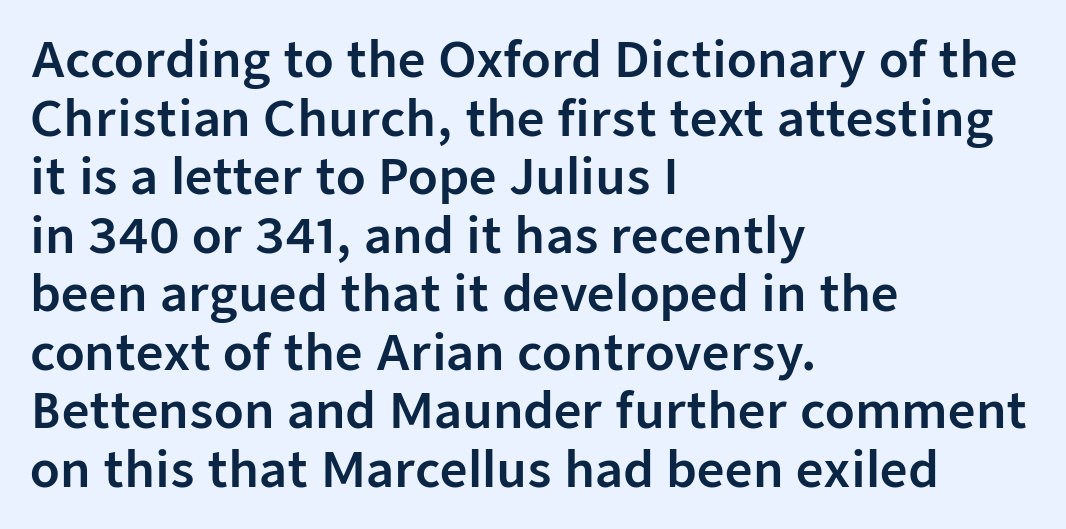
Q: Is the text italic (slanted)? A: No, it is upright.
Q: Is the typeface a serif or a sans-serif typeface? A: Sans-serif.
Q: Is the text underlined? A: No.
Q: How is the paragraph aligned? A: Left-aligned.
Q: Is the spacing between letters normal or unusually wide? A: Normal.
Q: Width (condensed, normal, or wide)? A: Normal.
Q: Stroke contrast? A: Low.
Q: x-height? A: Medium.
Q: Monospaced? A: No.
